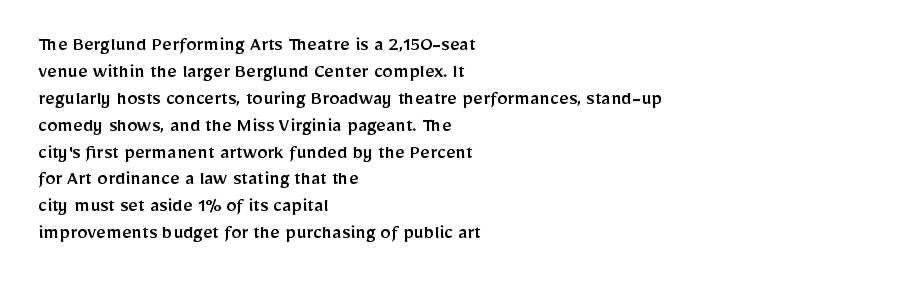
The image shows 21 px text type, upright; set left-aligned, normal line spacing (1.28x), normal letter spacing, not underlined.
